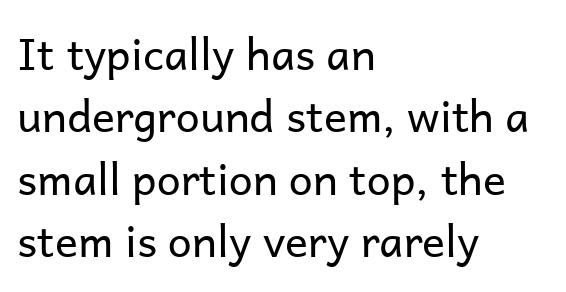
The image shows 43 px regular-weight sans-serif type, upright; set left-aligned, normal line spacing (1.45x), normal letter spacing, not underlined; low stroke contrast and a medium x-height.
